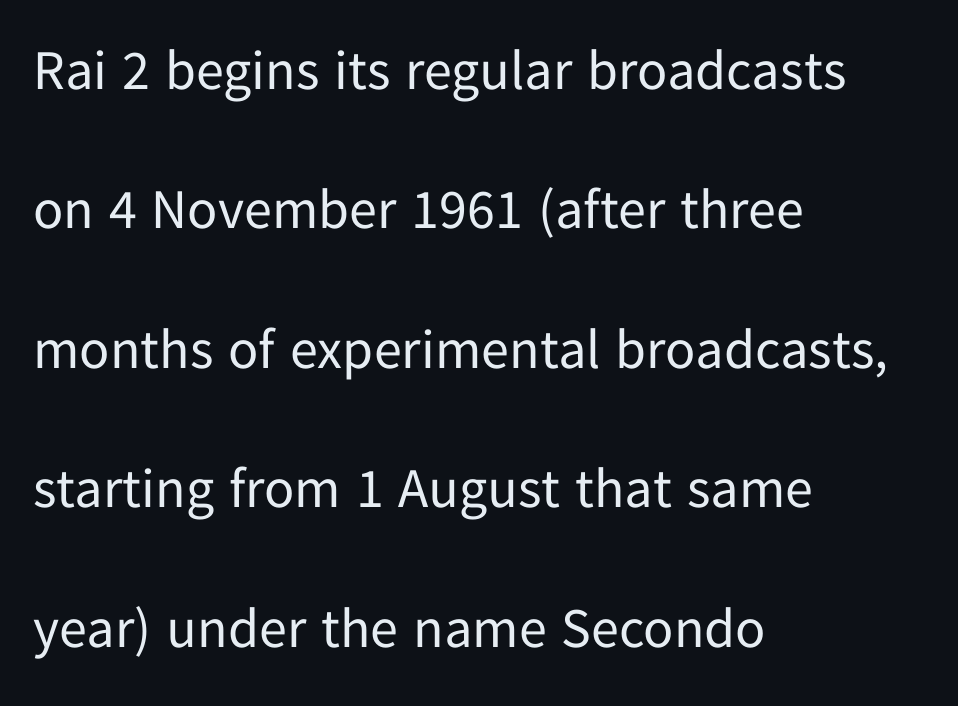
{"serif": "no", "italic": "no", "bold": "no", "weight": "regular", "width": "normal", "stroke_contrast": "low", "x_height": "medium", "monospaced": "no", "underline": "no", "align": "left", "line_spacing": "loose", "line_spacing_ratio": 2.49, "letter_spacing": "normal", "letter_spacing_em": 0.0, "glyph_px": 56}
